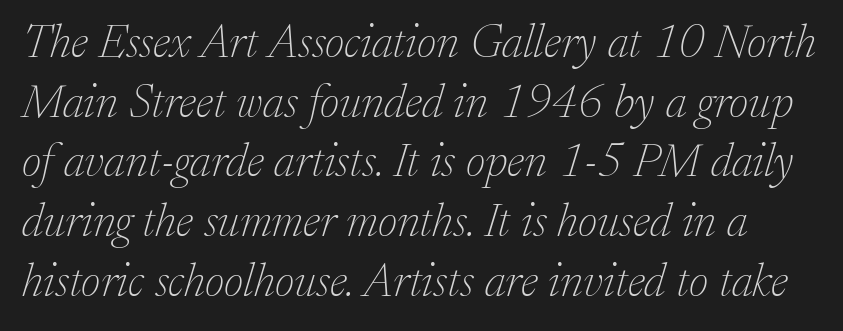
{"serif": "yes", "italic": "yes", "lean": "right", "slant_degrees": 17, "bold": "no", "weight": "thin", "width": "normal", "stroke_contrast": "low", "x_height": "medium", "monospaced": "no", "underline": "no", "line_spacing": "normal", "line_spacing_ratio": 1.27, "letter_spacing": "normal", "letter_spacing_em": 0.0, "glyph_px": 47}
